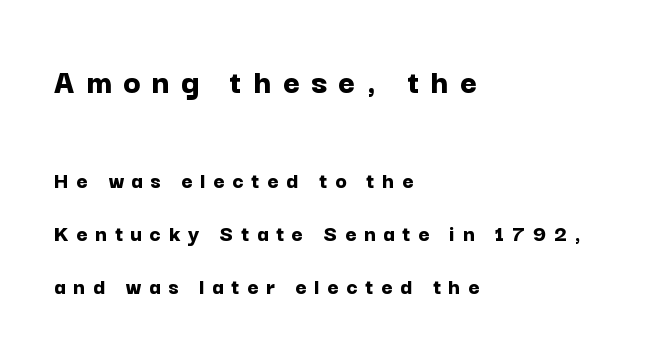
{"serif": "no", "italic": "no", "bold": "yes", "weight": "bold", "width": "normal", "stroke_contrast": "low", "x_height": "medium", "monospaced": "no", "underline": "no", "align": "left", "line_spacing": "loose", "line_spacing_ratio": 2.2, "letter_spacing": "wide", "letter_spacing_em": 0.32, "larger_block": "first", "size_ratio": 1.5, "glyph_px": 36}
